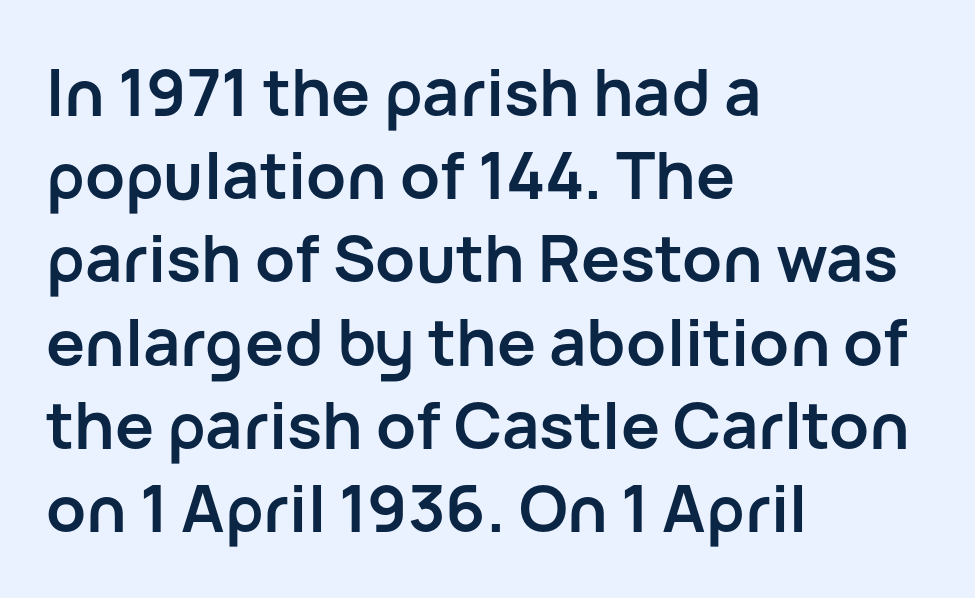
Q: Is the text bold? A: Yes.
Q: Is the text italic (slanted)? A: No, it is upright.
Q: Is the typeface a serif or a sans-serif typeface? A: Sans-serif.
Q: Is the text underlined? A: No.
Q: How is the paragraph aligned? A: Left-aligned.
Q: Is the spacing between letters normal or unusually wide? A: Normal.
Q: Is the spacing between lines tight, normal or loose? A: Normal.
Q: Width (condensed, normal, or wide)? A: Normal.
Q: Stroke contrast? A: Low.
Q: x-height? A: Medium.
Q: Monospaced? A: No.
